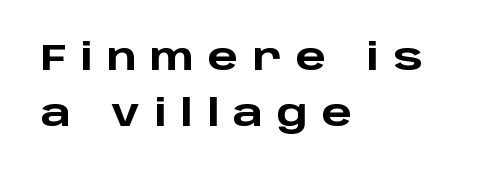
{"serif": "no", "italic": "no", "bold": "yes", "weight": "heavy", "width": "wide", "stroke_contrast": "low", "x_height": "large", "monospaced": "no", "underline": "no", "align": "left", "line_spacing": "normal", "line_spacing_ratio": 1.55, "letter_spacing": "wide", "letter_spacing_em": 0.38, "glyph_px": 36}
